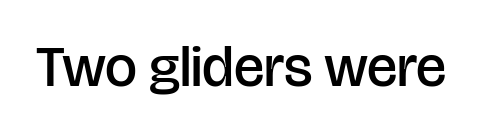
Q: Is the text bold? A: Semi-bold.
Q: Is the text italic (slanted)? A: No, it is upright.
Q: Is the typeface a serif or a sans-serif typeface? A: Sans-serif.
Q: Is the text underlined? A: No.
Q: Is the spacing between letters normal or unusually wide? A: Normal.
Q: Width (condensed, normal, or wide)? A: Normal.
Q: Stroke contrast? A: Low.
Q: x-height? A: Large.
Q: Monospaced? A: No.
